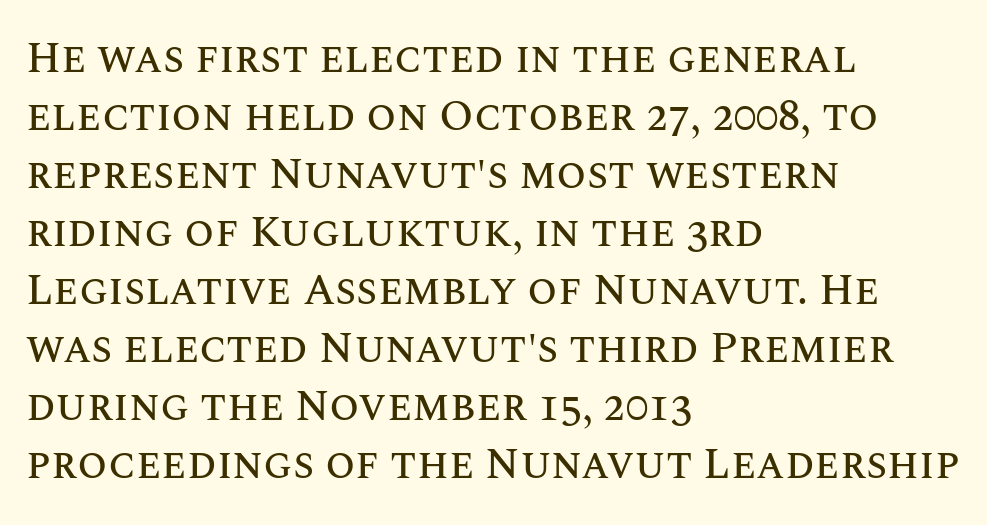
Q: Is the text italic (slanted)? A: No, it is upright.
Q: Is the text underlined? A: No.
Q: How is the paragraph aligned? A: Left-aligned.
Q: Is the spacing between letters normal or unusually wide? A: Normal.
Q: Is the spacing between lines tight, normal or loose? A: Normal.
Q: Width (condensed, normal, or wide)? A: Normal.
Q: Stroke contrast? A: Medium.
Q: x-height? A: Large.
Q: Monospaced? A: No.
